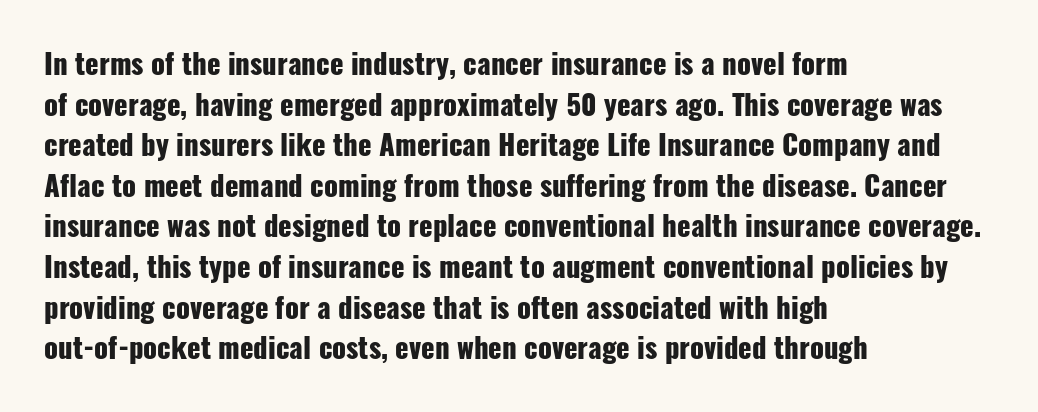
The foot of each line stays bare and open. What kind of face is this? One without serifs — a sans. Proportional: the letters do not fall into vertical columns. Strong, thick strokes mark this as bold type.
